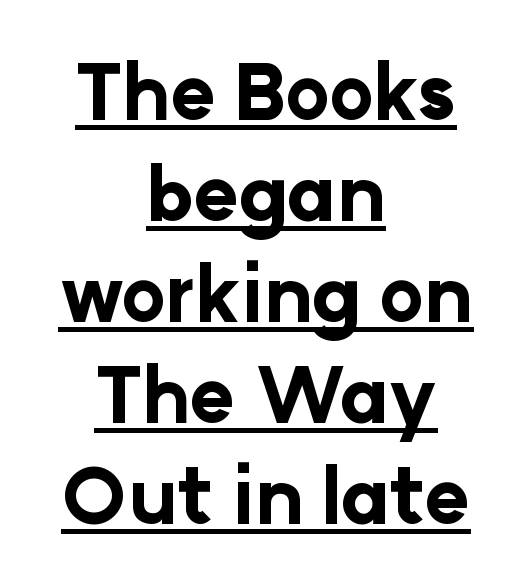
{"serif": "no", "italic": "no", "bold": "yes", "weight": "bold", "width": "normal", "stroke_contrast": "low", "x_height": "medium", "monospaced": "no", "underline": "yes", "align": "center", "line_spacing": "normal", "line_spacing_ratio": 1.33, "letter_spacing": "normal", "letter_spacing_em": 0.0, "glyph_px": 76}
